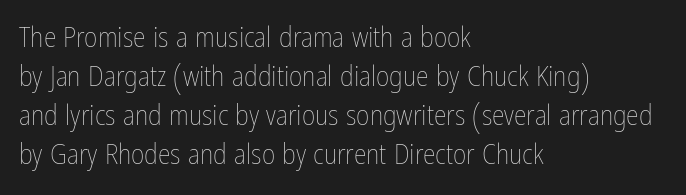
Horizontal bands of white between lines are of average thickness. Alignment: flush left. When letters stand straight like this, we call the style roman or upright. Does extra space separate the letters? No, they use regular spacing. Decoration check: the copy has no underline.
